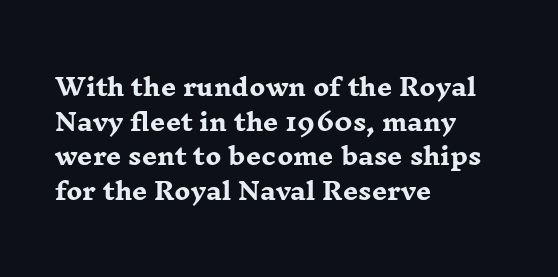
Q: Is the text bold? A: Yes.
Q: Is the text italic (slanted)? A: No, it is upright.
Q: Is the text underlined? A: No.
Q: How is the paragraph aligned? A: Left-aligned.
Q: Is the spacing between letters normal or unusually wide? A: Normal.
Q: Is the spacing between lines tight, normal or loose? A: Normal.
